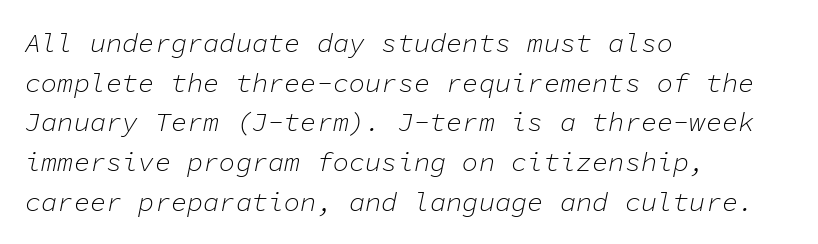
The image shows 27 px text type, italic (leaning right); set left-aligned, normal line spacing (1.47x), normal letter spacing, not underlined.
